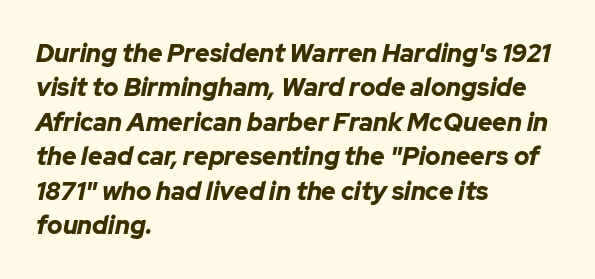
Q: Is the text bold? A: Yes.
Q: Is the text italic (slanted)? A: Yes, it leans right by about 12 degrees.
Q: Is the text underlined? A: No.
Q: How is the paragraph aligned? A: Left-aligned.
Q: Is the spacing between letters normal or unusually wide? A: Normal.
Q: Is the spacing between lines tight, normal or loose? A: Normal.
